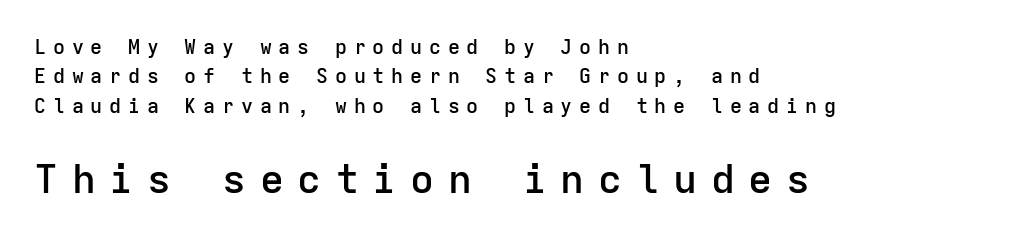
Q: Is the text bold? A: Semi-bold.
Q: Is the text italic (slanted)? A: No, it is upright.
Q: Is the typeface a serif or a sans-serif typeface? A: Sans-serif.
Q: Is the text underlined? A: No.
Q: How is the paragraph aligned? A: Left-aligned.
Q: Is the spacing between letters normal or unusually wide? A: Unusually wide.
Q: Is the spacing between lines tight, normal or loose? A: Normal.
Q: Which block of text is set in a larger size, the first (top) or the second (bottom)? A: The second (bottom) one.
Q: Width (condensed, normal, or wide)? A: Normal.
Q: Stroke contrast? A: Low.
Q: x-height? A: Medium.
Q: Monospaced? A: Yes.
